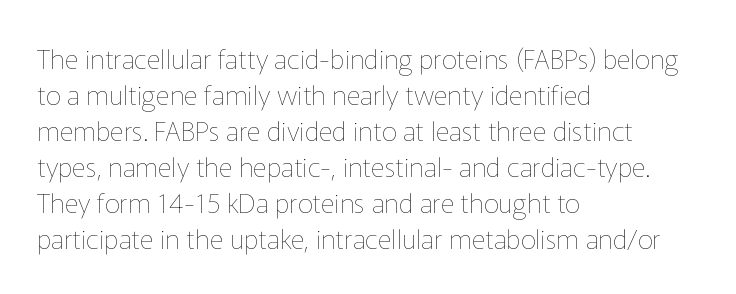
{"italic": "no", "bold": "no", "underline": "no", "align": "left", "line_spacing": "normal", "line_spacing_ratio": 1.33, "letter_spacing": "normal", "letter_spacing_em": 0.0, "glyph_px": 27}
